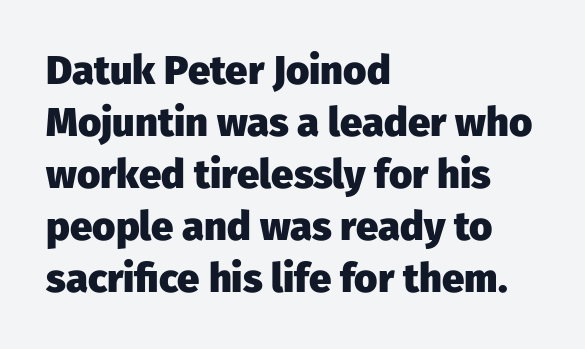
Q: Is the text bold? A: Yes.
Q: Is the text italic (slanted)? A: No, it is upright.
Q: Is the typeface a serif or a sans-serif typeface? A: Sans-serif.
Q: Is the text underlined? A: No.
Q: How is the paragraph aligned? A: Left-aligned.
Q: Is the spacing between letters normal or unusually wide? A: Normal.
Q: Is the spacing between lines tight, normal or loose? A: Normal.
Q: Width (condensed, normal, or wide)? A: Normal.
Q: Stroke contrast? A: Low.
Q: x-height? A: Medium.
Q: Monospaced? A: No.
